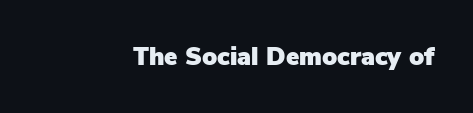
If you drew a line through each stem, it would be perfectly vertical. Characters follow at the spacing the type designer built in. The words here are not underlined.
